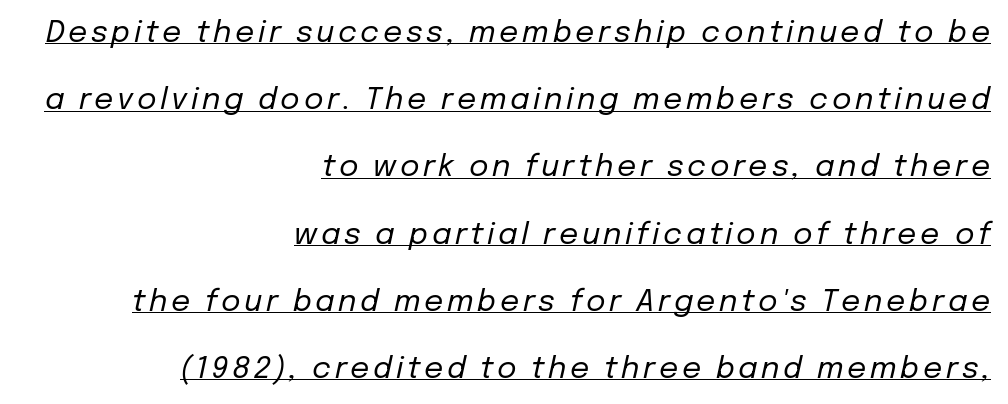
The rendered words wear a rule along their underside. Rendered with sloped, italic letterforms. A student would call this right alignment; a typographer would say flush right, rag left. Notice the wide empty band between every row — that's loose leading. Weight class: somewhere from thin through regular. Note the varied advance widths — an 'i' is clearly narrower than an 'm'.
